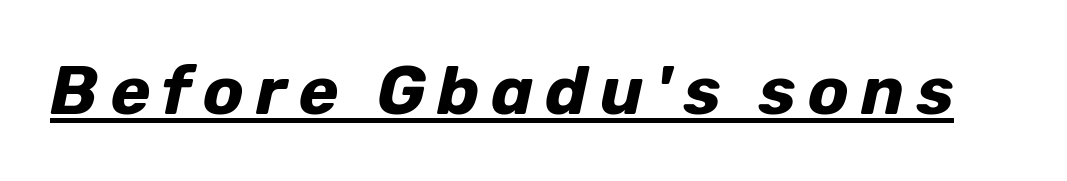
The image shows 68 px bold type, italic (leaning right); set underlined; low stroke contrast and a medium x-height.
